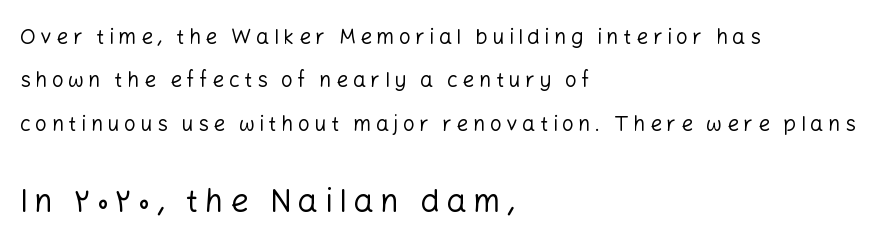
Q: Is the text bold? A: No.
Q: Is the text italic (slanted)? A: No, it is upright.
Q: Is the typeface a serif or a sans-serif typeface? A: Sans-serif.
Q: Is the text underlined? A: No.
Q: How is the paragraph aligned? A: Left-aligned.
Q: Is the spacing between letters normal or unusually wide? A: Unusually wide.
Q: Is the spacing between lines tight, normal or loose? A: Loose.
Q: Which block of text is set in a larger size, the first (top) or the second (bottom)? A: The second (bottom) one.
Q: Width (condensed, normal, or wide)? A: Normal.
Q: Stroke contrast? A: Low.
Q: x-height? A: Medium.
Q: Monospaced? A: No.
